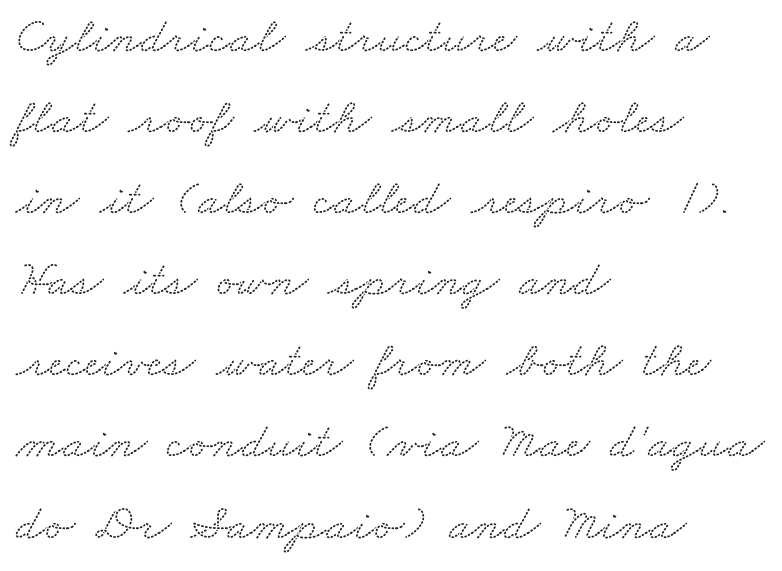
Q: Is the typeface a serif or a sans-serif typeface? A: Serif.
Q: Is the text underlined? A: No.
Q: How is the paragraph aligned? A: Left-aligned.
Q: Is the spacing between letters normal or unusually wide? A: Normal.
Q: Is the spacing between lines tight, normal or loose? A: Normal.
Q: Width (condensed, normal, or wide)? A: Wide.
Q: Stroke contrast? A: Low.
Q: x-height? A: Small.
Q: Monospaced? A: No.
